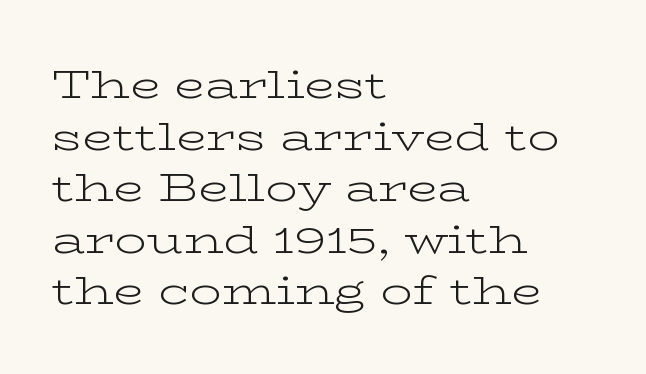
{"serif": "yes", "italic": "no", "bold": "no", "weight": "light", "width": "wide", "stroke_contrast": "low", "x_height": "medium", "monospaced": "no", "underline": "no", "align": "left", "line_spacing": "normal", "line_spacing_ratio": 1.29, "letter_spacing": "normal", "letter_spacing_em": 0.0, "glyph_px": 40}
